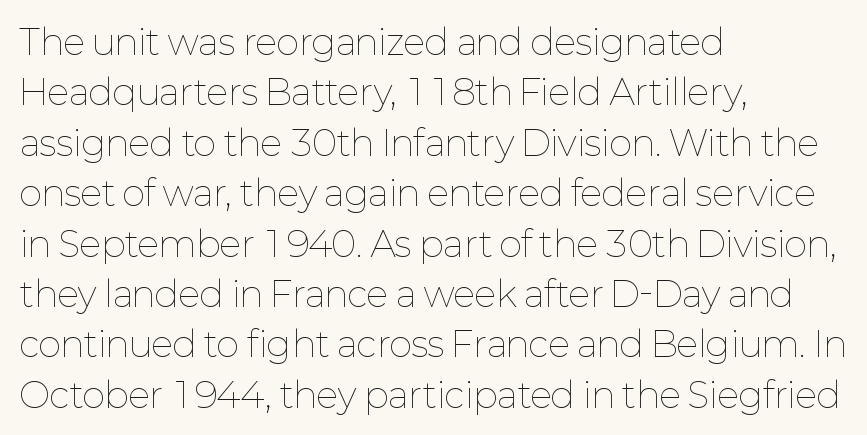
{"italic": "no", "bold": "no", "weight": "thin", "width": "normal", "stroke_contrast": "low", "x_height": "medium", "monospaced": "no", "underline": "no", "align": "left", "line_spacing": "normal", "line_spacing_ratio": 1.44, "letter_spacing": "normal", "letter_spacing_em": 0.0, "glyph_px": 35}
